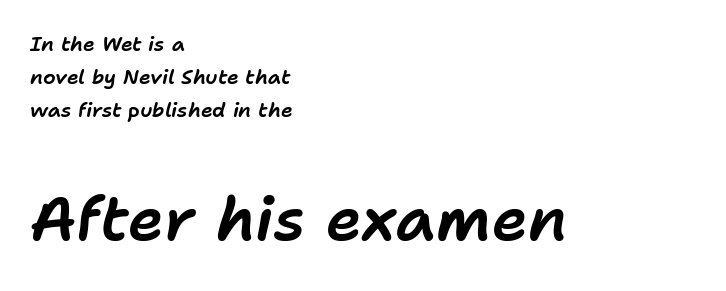
Teacher's note: observe the even left margin — that is flush-left alignment. The face used here is rendered with its standard letterfit. Notice how descenders clear the ascenders below comfortably — that's standard leading. This rendering features lettering with no underline.
